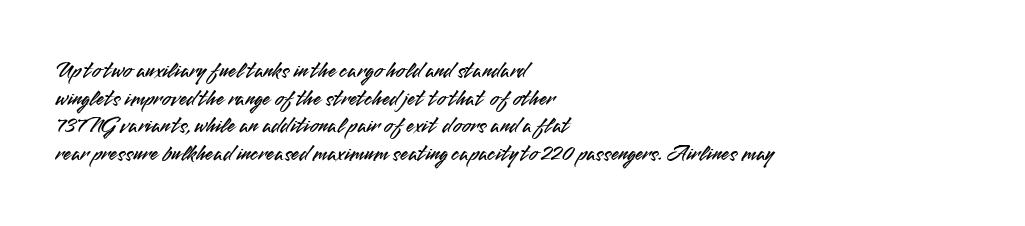
The line texture is even and compact thanks to regular tracking. These lines stack with their left ends in a neat column. Check the space under the baseline: it is left empty.
